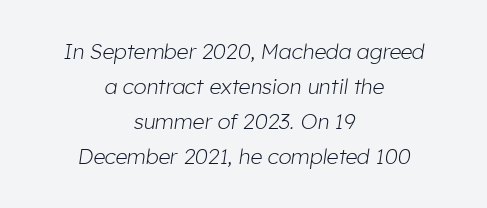
Each row of text sits above clean, open space. Caption: multi-line text, centered on the measure. Letter spacing: default. Counters stay open thanks to moderate or lighter strokes.
